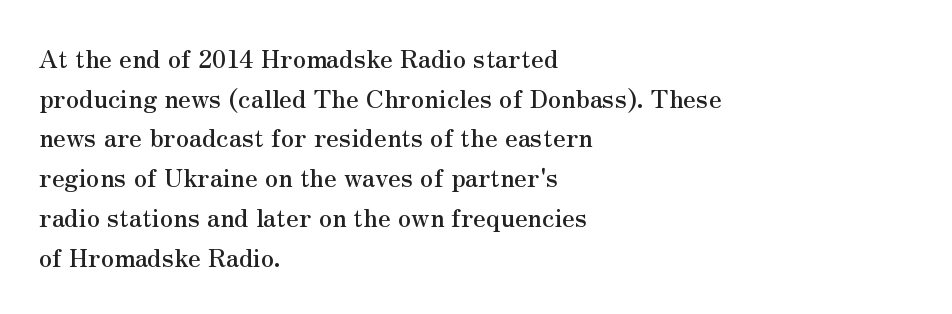
Q: Is the text italic (slanted)? A: No, it is upright.
Q: Is the text underlined? A: No.
Q: How is the paragraph aligned? A: Left-aligned.
Q: Is the spacing between letters normal or unusually wide? A: Normal.
Q: Is the spacing between lines tight, normal or loose? A: Normal.
